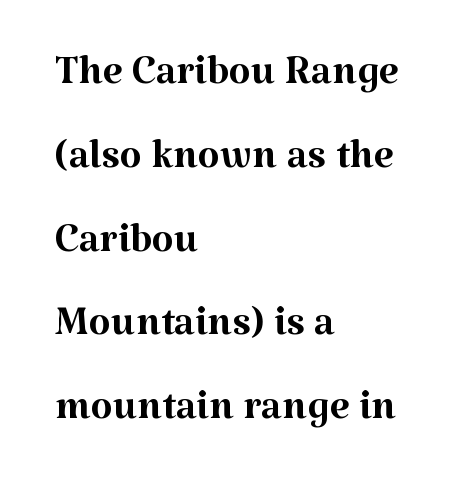
Reading down the column, the eye jumps a familiar distance to each next line. The rendering uses natural spacing where letterforms have individual widths. No italicization has been applied; the sample stays upright. The font is comparable to plain body text, perhaps lighter. Where is the straight margin? On the left.
